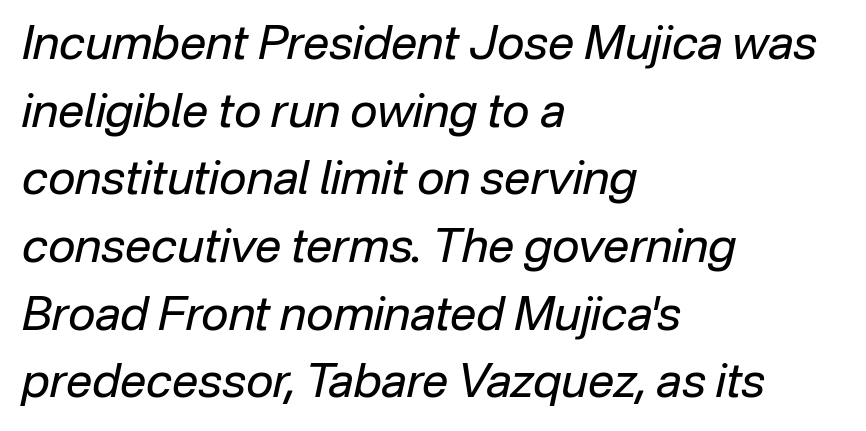
{"italic": "yes", "lean": "right", "slant_degrees": 12, "bold": "no", "weight": "regular", "width": "normal", "stroke_contrast": "low", "x_height": "medium", "monospaced": "no", "underline": "no", "align": "left", "line_spacing": "normal", "line_spacing_ratio": 1.44, "letter_spacing": "normal", "letter_spacing_em": 0.0, "glyph_px": 47}
